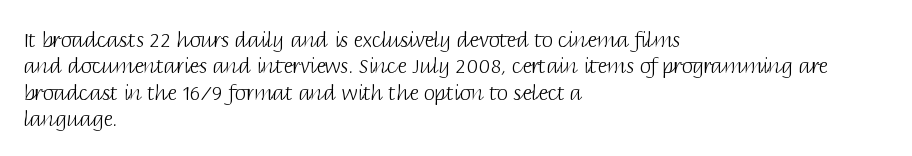
Characters remain perfectly vertical along every line. Rows of type keep a routine distance in the vertical direction. The face looks like a standard text weight, possibly lighter. Letter spacing: default. Each row of text sits above clean, open space.
